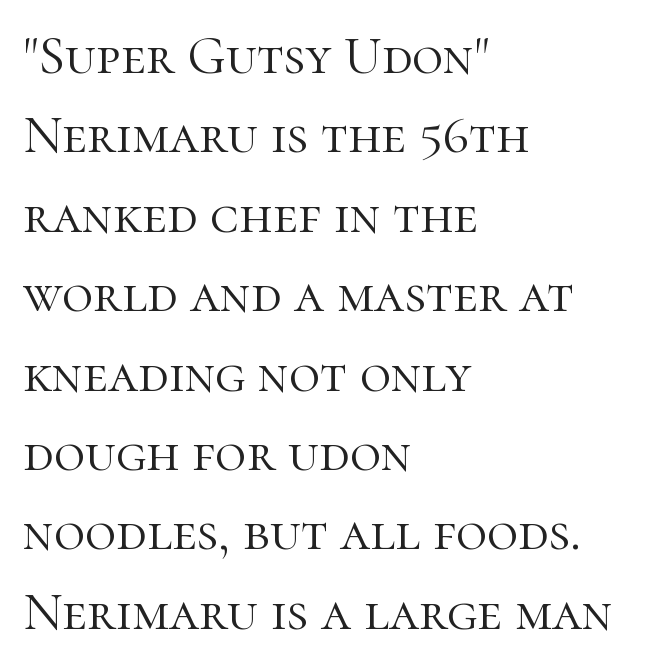
The image shows 54 px light serif type, upright; set left-aligned, normal line spacing (1.47x), normal letter spacing, not underlined; high stroke contrast and a medium x-height.
